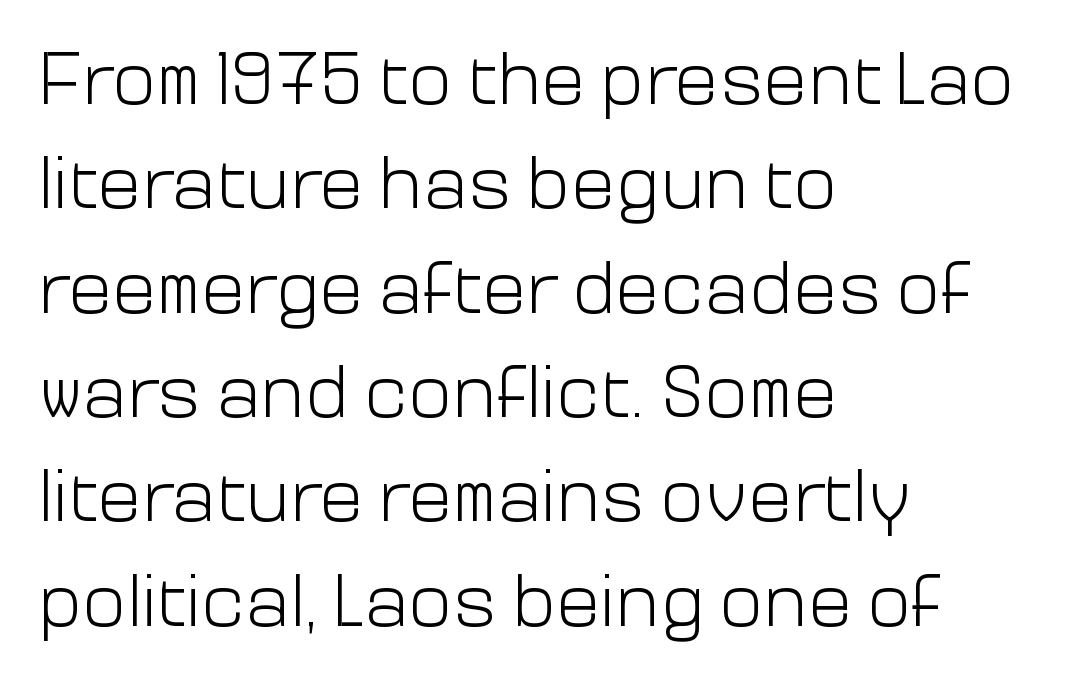
{"serif": "no", "italic": "no", "bold": "no", "weight": "light", "width": "normal", "stroke_contrast": "low", "x_height": "medium", "monospaced": "no", "underline": "no", "align": "left", "line_spacing": "normal", "line_spacing_ratio": 1.41, "letter_spacing": "normal", "letter_spacing_em": 0.0, "glyph_px": 74}
